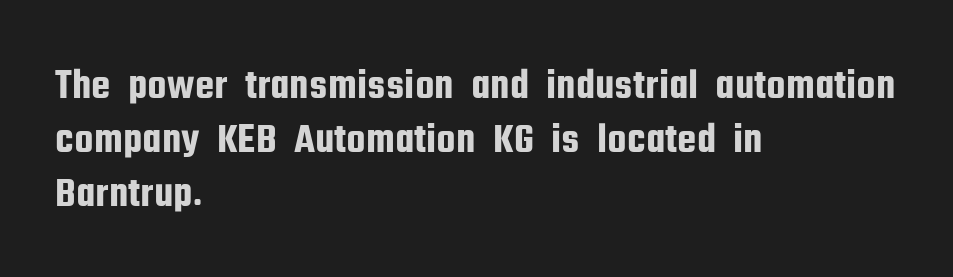
Q: Is the text italic (slanted)? A: No, it is upright.
Q: Is the typeface a serif or a sans-serif typeface? A: Sans-serif.
Q: Is the text underlined? A: No.
Q: How is the paragraph aligned? A: Left-aligned.
Q: Is the spacing between letters normal or unusually wide? A: Normal.
Q: Is the spacing between lines tight, normal or loose? A: Normal.
Q: Width (condensed, normal, or wide)? A: Condensed.
Q: Stroke contrast? A: Low.
Q: x-height? A: Medium.
Q: Monospaced? A: No.
